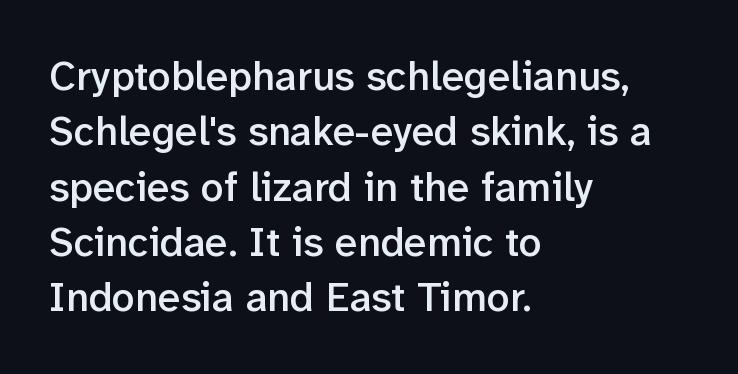
{"serif": "no", "italic": "no", "bold": "semi", "weight": "semibold", "width": "normal", "stroke_contrast": "low", "x_height": "medium", "monospaced": "no", "underline": "no", "align": "left", "line_spacing": "normal", "line_spacing_ratio": 1.35, "letter_spacing": "normal", "letter_spacing_em": 0.0, "glyph_px": 41}
